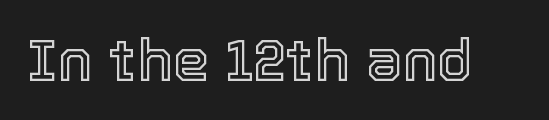
Q: Is the text italic (slanted)? A: No, it is upright.
Q: Is the text underlined? A: No.
Q: Is the spacing between letters normal or unusually wide? A: Normal.
Q: Width (condensed, normal, or wide)? A: Normal.
Q: x-height? A: Medium.
Q: Monospaced? A: No.
